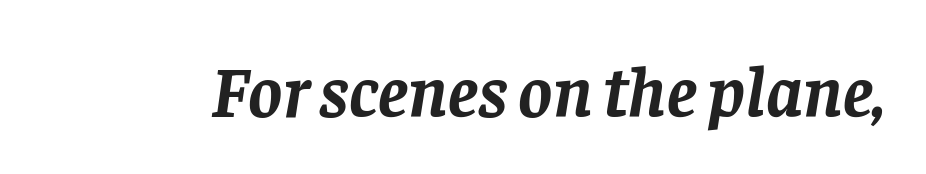
The image shows 72 px semibold serif type, italic (leaning right); set normal letter spacing, not underlined; low stroke contrast and a large x-height.
